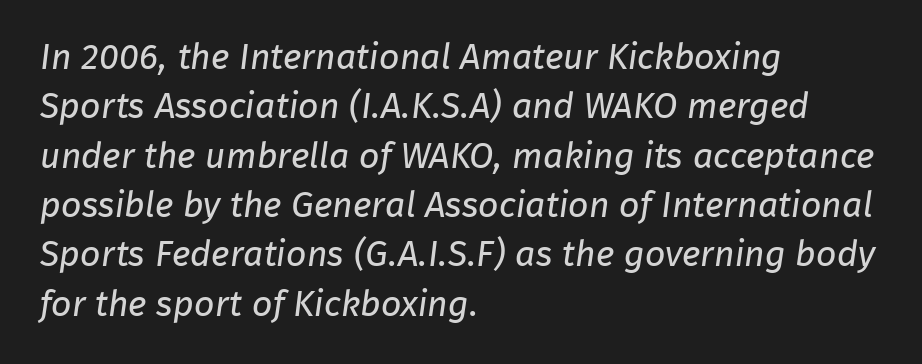
The image shows 36 px regular-weight sans-serif type; set left-aligned, normal line spacing (1.37x), normal letter spacing, not underlined; low stroke contrast and a medium x-height.
